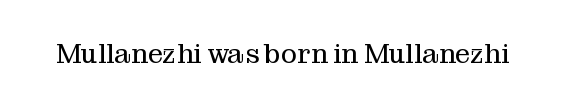
Q: Is the text bold? A: No.
Q: Is the text italic (slanted)? A: No, it is upright.
Q: Is the text underlined? A: No.
Q: Is the spacing between letters normal or unusually wide? A: Normal.
